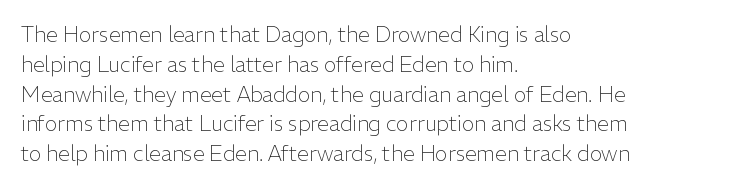
Quick note: interline space is typical. Nothing unusual about the tracking: characters are spaced as the font intends. Unmarked baselines from the first word to the last. No italicization has been applied; the sample stays upright.
